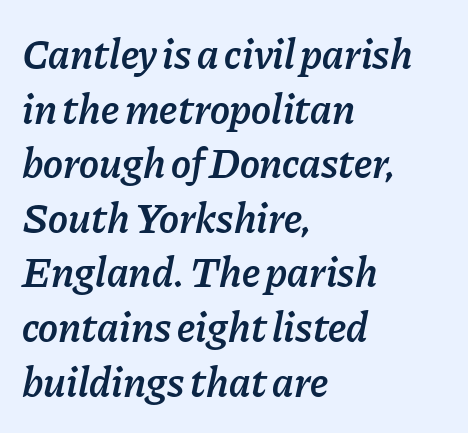
Q: Is the text bold? A: Semi-bold.
Q: Is the text italic (slanted)? A: Yes, it leans right by about 11 degrees.
Q: Is the text underlined? A: No.
Q: How is the paragraph aligned? A: Left-aligned.
Q: Is the spacing between letters normal or unusually wide? A: Normal.
Q: Is the spacing between lines tight, normal or loose? A: Normal.
Q: Width (condensed, normal, or wide)? A: Normal.
Q: Stroke contrast? A: Low.
Q: x-height? A: Medium.
Q: Monospaced? A: No.
